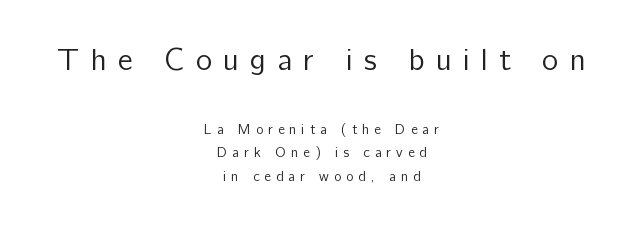
Any mark beneath the type? The region is blank. Compare the two chunks: the upper has the greater cap height. This is not heavy type; no bold has been used. Here the designer chose a conventional face with non-uniform glyph widths. How would I describe the line gaps? Plain and ordinary. The type sits square on the baseline with zero lean.
